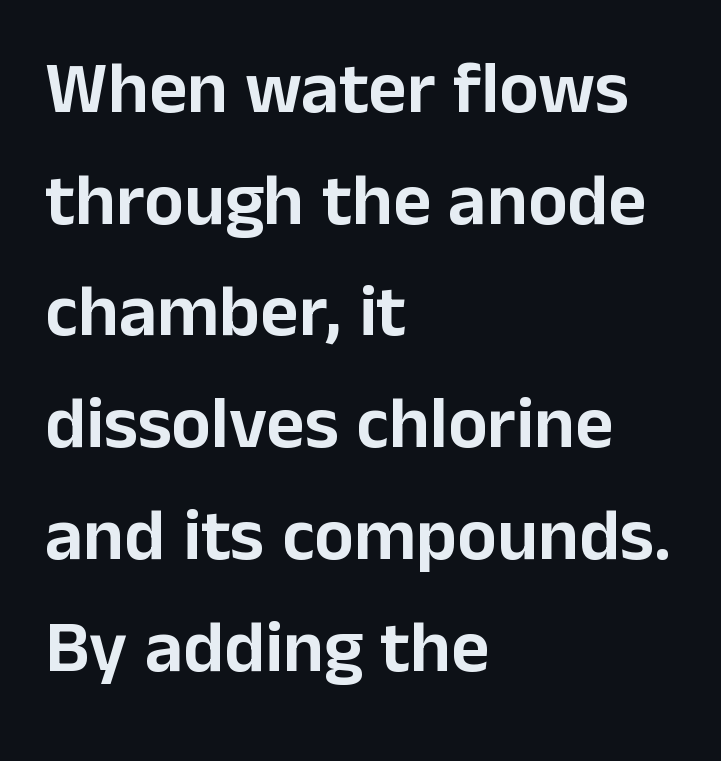
The image shows 74 px sans-serif type, upright; set left-aligned, normal line spacing (1.51x), normal letter spacing, not underlined; low stroke contrast and a medium x-height.
